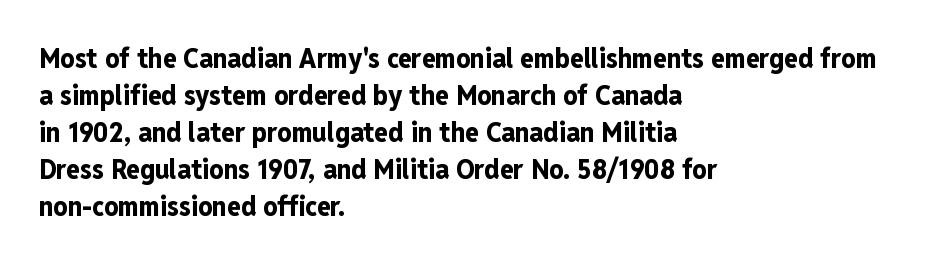
Is this a fixed-width face? No — the glyphs have proportional, varying widths. The gaps between neighbouring characters are ordinary and unremarkable. Italic: no, the glyphs are upright roman. The gap between lines stays unmarked. If you measured baseline to baseline, you'd find a middling distance. This is sans-serif lettering, the kind often seen on screens and signage.
